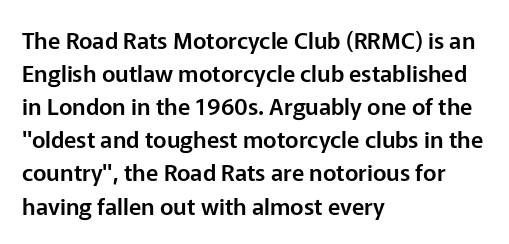
Q: Is the text italic (slanted)? A: No, it is upright.
Q: Is the text underlined? A: No.
Q: How is the paragraph aligned? A: Left-aligned.
Q: Is the spacing between letters normal or unusually wide? A: Normal.
Q: Is the spacing between lines tight, normal or loose? A: Normal.
